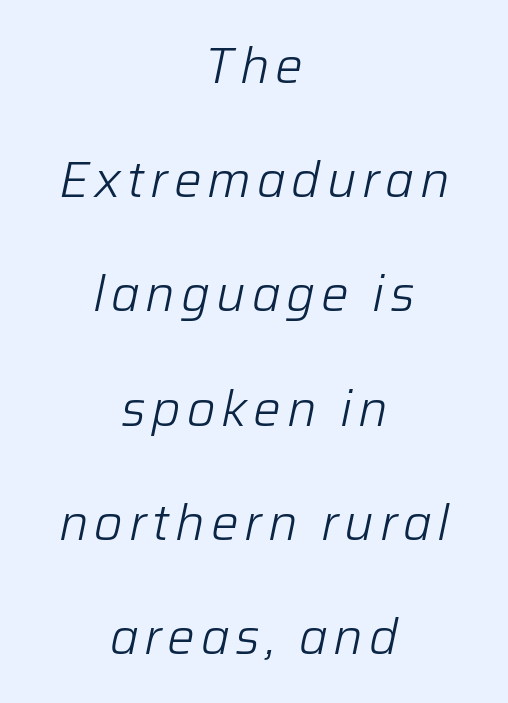
{"italic": "yes", "lean": "right", "slant_degrees": 12, "bold": "no", "weight": "light", "width": "normal", "stroke_contrast": "low", "x_height": "medium", "monospaced": "no", "underline": "no", "align": "center", "line_spacing": "loose", "line_spacing_ratio": 2.33, "glyph_px": 49}
